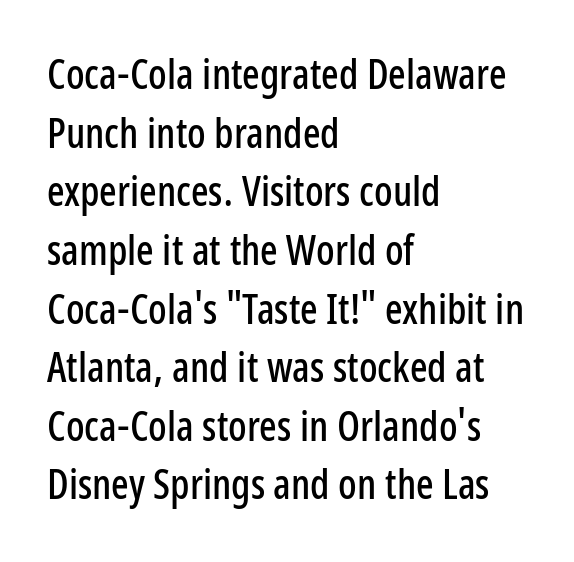
Stroke terminals: plain, sans-serif. Nope, not italic — everything's standing straight. Descenders hang freely into open space. Spacing verdict: proportional, widths tailored to each character. The line texture is even and compact thanks to regular tracking. Leading: standard.
